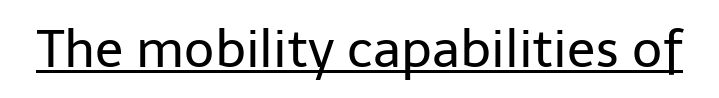
Is this a fixed-width face? No — the glyphs have proportional, varying widths. Nothing heavy about these letters — not bold at all. Every character sits straight up, as roman type does. Font category for this specimen: sans-serif. The rendering uses the underline text-decoration. Is the letter spacing exaggerated? No — it looks like the ordinary default.
